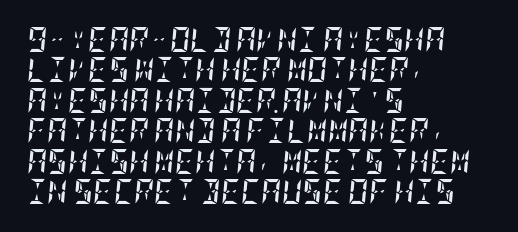
The face used here is rendered with its standard letterfit. Horizontally, the lines are justified to the leading edge only. Tall strokes in this sample are angled rather than plumb. What weight is shown? A full bold with thick strokes. The foot of each line stays bare and open.
